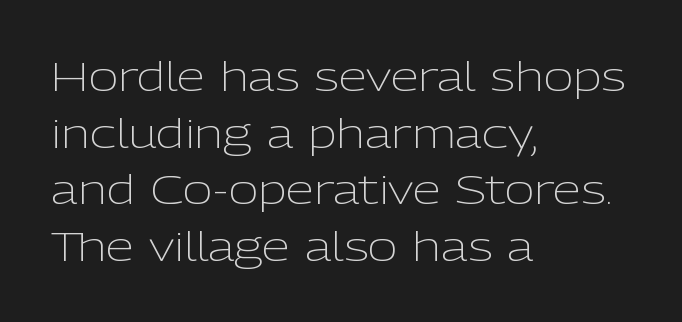
Q: Is the text bold? A: No.
Q: Is the text italic (slanted)? A: No, it is upright.
Q: Is the typeface a serif or a sans-serif typeface? A: Sans-serif.
Q: Is the text underlined? A: No.
Q: How is the paragraph aligned? A: Left-aligned.
Q: Is the spacing between letters normal or unusually wide? A: Normal.
Q: Is the spacing between lines tight, normal or loose? A: Normal.
Q: Width (condensed, normal, or wide)? A: Normal.
Q: Stroke contrast? A: Low.
Q: x-height? A: Medium.
Q: Monospaced? A: No.
